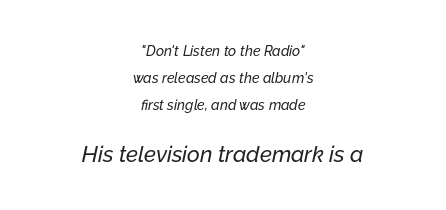
You could call the tracking neutral — neither tight nor loose. In terms of posture, this sample is oblique. Check under the words: just untouched page. The passage shown stacks its lines with a broad gap. Size hierarchy here favors the trailing block over the leading one.
